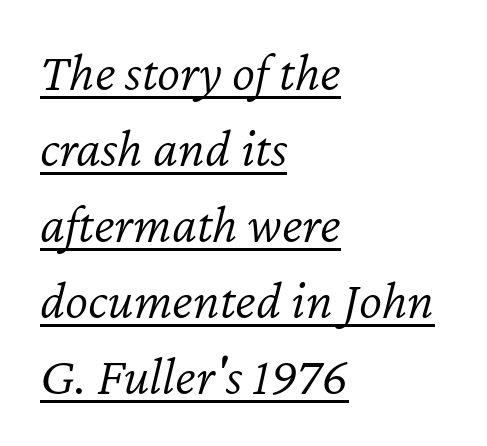
{"italic": "yes", "lean": "right", "slant_degrees": 12, "bold": "no", "weight": "light", "width": "normal", "stroke_contrast": "low", "x_height": "medium", "monospaced": "no", "underline": "yes", "align": "left", "line_spacing": "normal", "line_spacing_ratio": 1.38, "letter_spacing": "normal", "letter_spacing_em": 0.0, "glyph_px": 55}
